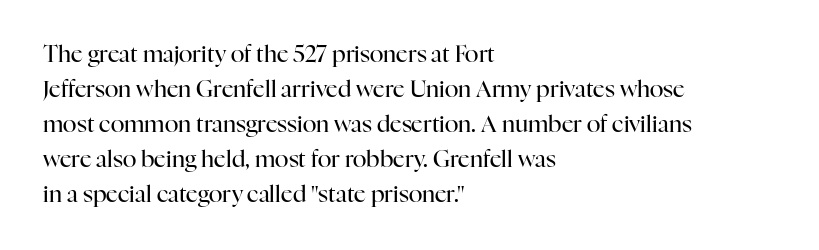
The image shows 23 px text type, upright; set left-aligned, normal line spacing (1.52x), normal letter spacing, not underlined.
